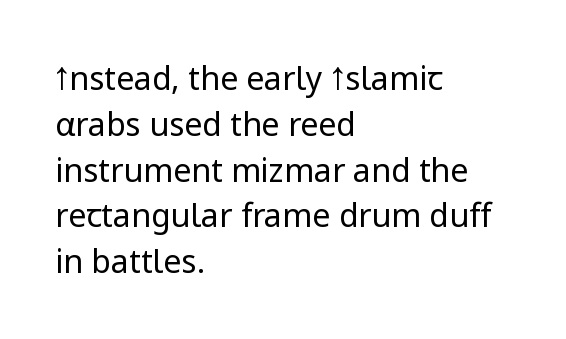
{"serif": "no", "italic": "no", "bold": "no", "weight": "regular", "width": "normal", "stroke_contrast": "low", "x_height": "medium", "monospaced": "no", "underline": "no", "align": "left", "line_spacing": "normal", "line_spacing_ratio": 1.43, "letter_spacing": "normal", "letter_spacing_em": 0.0, "glyph_px": 32}
